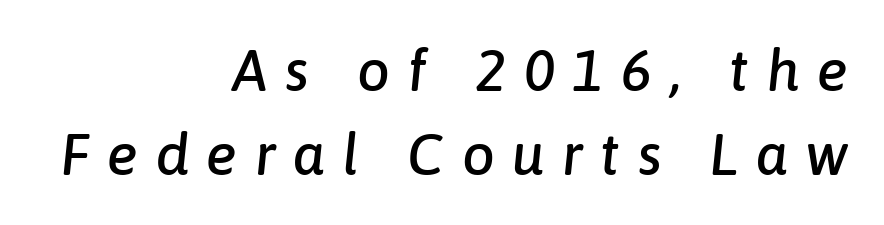
The image shows 58 px text type, italic (leaning right); set right-aligned, normal line spacing (1.45x), unusually wide letter spacing (+0.3 em), not underlined; low stroke contrast and a medium x-height.
